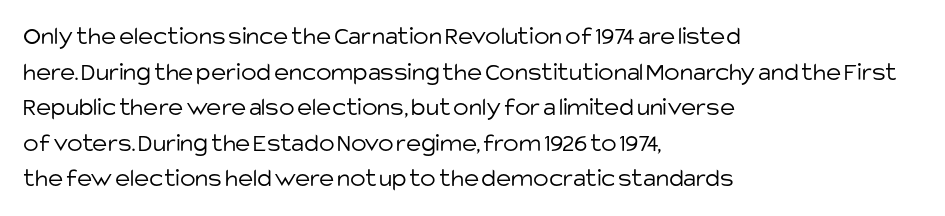
Q: Is the text bold? A: No.
Q: Is the text italic (slanted)? A: No, it is upright.
Q: Is the text underlined? A: No.
Q: How is the paragraph aligned? A: Left-aligned.
Q: Is the spacing between letters normal or unusually wide? A: Normal.
Q: Is the spacing between lines tight, normal or loose? A: Normal.
